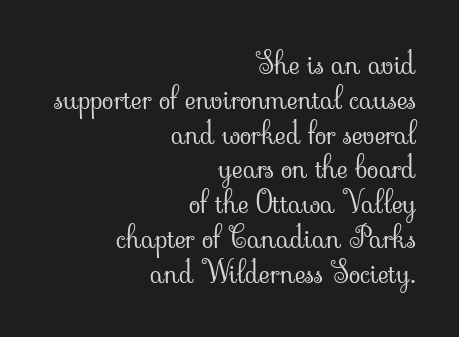
The image shows 30 px light serif type, upright; set right-aligned, line spacing 1.16x, normal letter spacing, not underlined; low stroke contrast and a small x-height.
